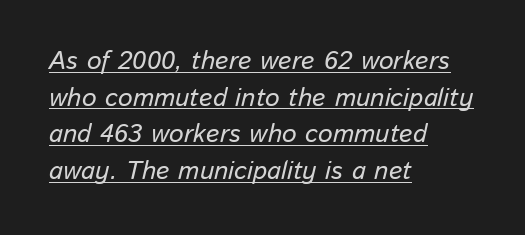
The image shows 26 px text type, italic (leaning right); set left-aligned, normal line spacing (1.41x), normal letter spacing, underlined.
